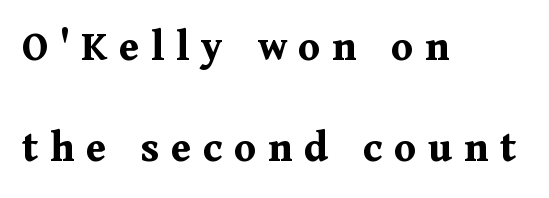
The passage shown is not underscored anywhere. Airy leading. Does the weight exceed regular? Yes, all the way to bold. The glyphs in this specimen are seriffed. This sample has the flowing, uneven cadence of proportional lettering.
